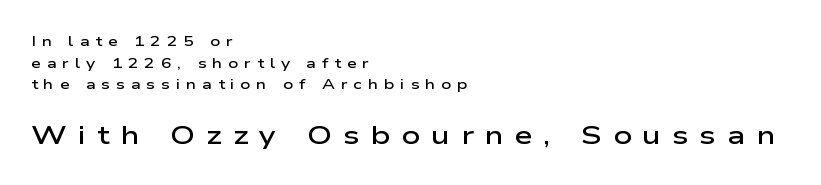
The image shows 26 px text type, upright; set left-aligned, normal line spacing (1.55x), unusually wide letter spacing (+0.42 em), not underlined; the second (bottom) block is 1.86x larger.
